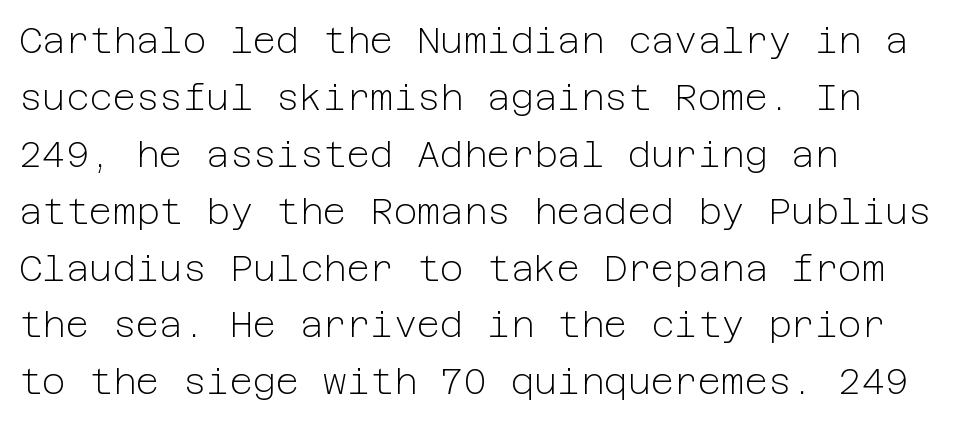
{"serif": "no", "italic": "no", "bold": "no", "weight": "light", "width": "normal", "stroke_contrast": "low", "x_height": "medium", "underline": "no", "align": "left", "line_spacing": "normal", "line_spacing_ratio": 1.58, "letter_spacing": "normal", "letter_spacing_em": 0.0, "glyph_px": 36}
